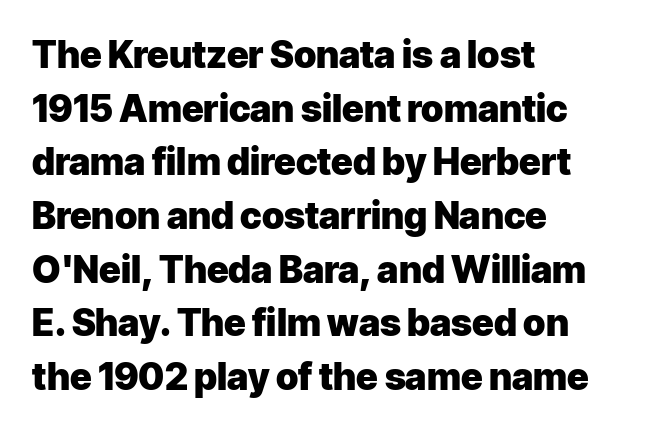
Casual observation: everything's shoved over to the left. Short note: letters normally spaced. Notice how the stems are strictly vertical — no italics here. A typesetter would call this leading conventional body-copy spacing. The rendering uses natural spacing where letterforms have individual widths.
